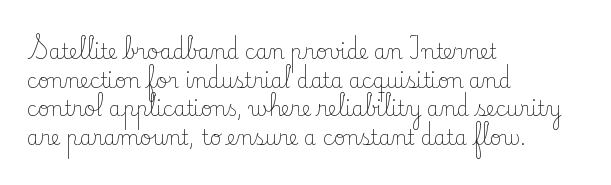
The image shows 20 px text type, upright; set left-aligned, normal line spacing (1.43x), normal letter spacing, not underlined.
